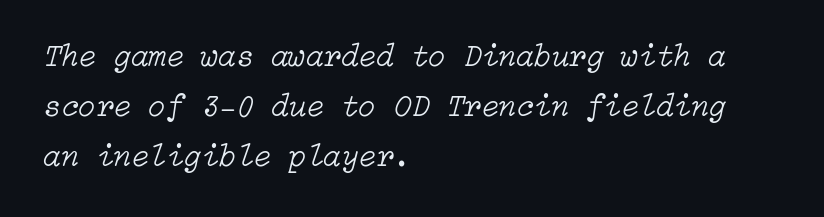
{"italic": "yes", "lean": "right", "slant_degrees": 15, "bold": "no", "weight": "light", "width": "normal", "stroke_contrast": "low", "x_height": "medium", "underline": "no", "align": "left", "line_spacing": "normal", "line_spacing_ratio": 1.56, "letter_spacing": "normal", "letter_spacing_em": 0.0, "glyph_px": 32}
